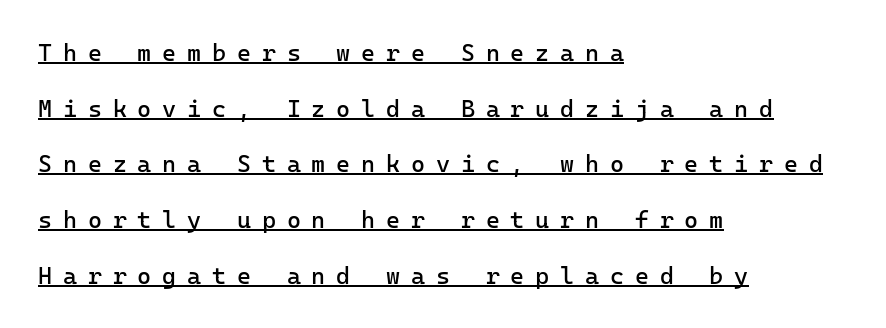
Q: Is the text bold? A: No.
Q: Is the text italic (slanted)? A: No, it is upright.
Q: Is the text underlined? A: Yes.
Q: How is the paragraph aligned? A: Left-aligned.
Q: Is the spacing between letters normal or unusually wide? A: Unusually wide.
Q: Is the spacing between lines tight, normal or loose? A: Loose.
